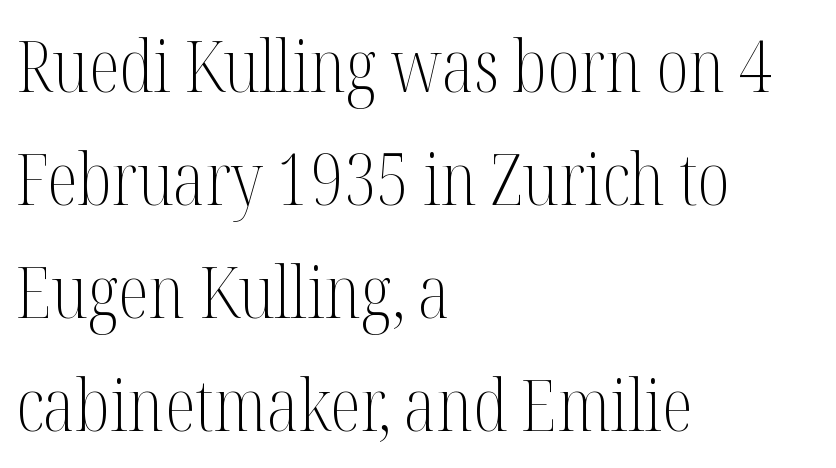
Q: Is the text bold? A: No.
Q: Is the text italic (slanted)? A: No, it is upright.
Q: Is the typeface a serif or a sans-serif typeface? A: Serif.
Q: Is the text underlined? A: No.
Q: How is the paragraph aligned? A: Left-aligned.
Q: Is the spacing between letters normal or unusually wide? A: Normal.
Q: Is the spacing between lines tight, normal or loose? A: Normal.
Q: Width (condensed, normal, or wide)? A: Condensed.
Q: Stroke contrast? A: Medium.
Q: x-height? A: Medium.
Q: Monospaced? A: No.
